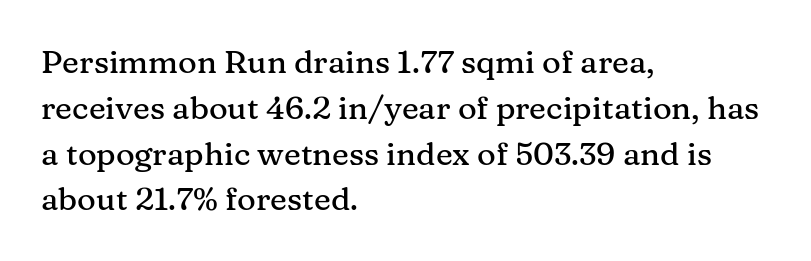
Designer's note — italics off, roman on. A typesetter would call this proportional, since set widths differ per character. Is the block centered? No — it sits flush against the left margin. Yep, those are serifs on the letters. The strip under each line holds only bare page.
